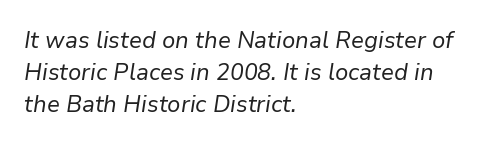
Q: Is the text bold? A: No.
Q: Is the text italic (slanted)? A: Yes, it leans right by about 9 degrees.
Q: Is the text underlined? A: No.
Q: How is the paragraph aligned? A: Left-aligned.
Q: Is the spacing between letters normal or unusually wide? A: Normal.
Q: Is the spacing between lines tight, normal or loose? A: Normal.
